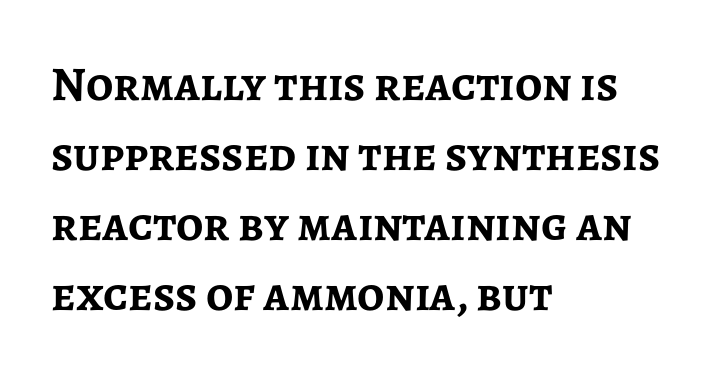
Is this a fixed-width face? No — the glyphs have proportional, varying widths. The vertical gap from one line to the next is medium. The passage shown is emphatically bold. Are there feet on the stems? There aren't — it's a sans. Teacher's note: observe the even left margin — that is flush-left alignment. If you drew a line through each stem, it would be perfectly vertical.
